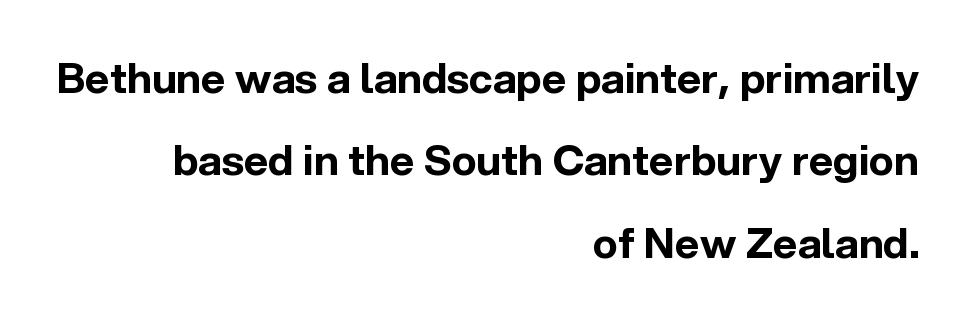
Q: Is the text bold? A: Yes.
Q: Is the text italic (slanted)? A: No, it is upright.
Q: Is the typeface a serif or a sans-serif typeface? A: Sans-serif.
Q: Is the text underlined? A: No.
Q: How is the paragraph aligned? A: Right-aligned.
Q: Is the spacing between letters normal or unusually wide? A: Normal.
Q: Is the spacing between lines tight, normal or loose? A: Loose.
Q: Width (condensed, normal, or wide)? A: Normal.
Q: x-height? A: Medium.
Q: Monospaced? A: No.
